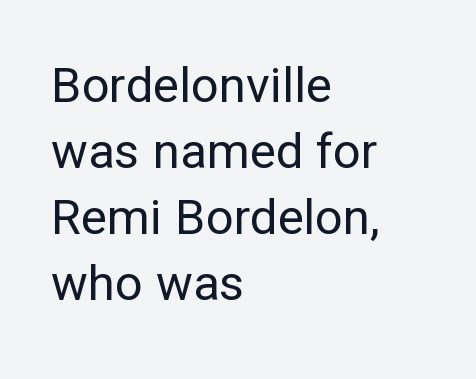
Posture: upright roman. Lines of text with bare space underneath. These lines stack with their left ends in a neat column. Weight: in the light-to-regular range. You could call the tracking neutral — neither tight nor loose. Observe the absence of serifs on each vertical stroke in this sample.
